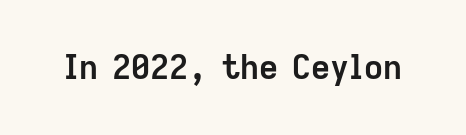
The image shows 33 px semibold sans-serif type, upright; set normal letter spacing, not underlined; low stroke contrast and a medium x-height.
